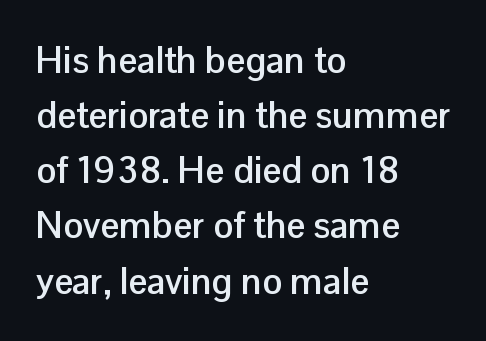
{"serif": "no", "italic": "no", "bold": "yes", "weight": "semibold", "width": "normal", "stroke_contrast": "low", "x_height": "medium", "monospaced": "no", "underline": "no", "align": "left", "line_spacing": "normal", "line_spacing_ratio": 1.49, "letter_spacing": "normal", "letter_spacing_em": 0.0, "glyph_px": 37}
